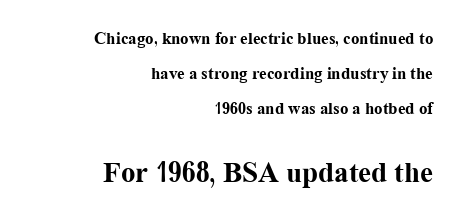
The image shows 29 px bold serif type, upright; set right-aligned, loose line spacing (2.05x), normal letter spacing, not underlined; the second (bottom) block is 1.71x larger; medium stroke contrast and a medium x-height.
